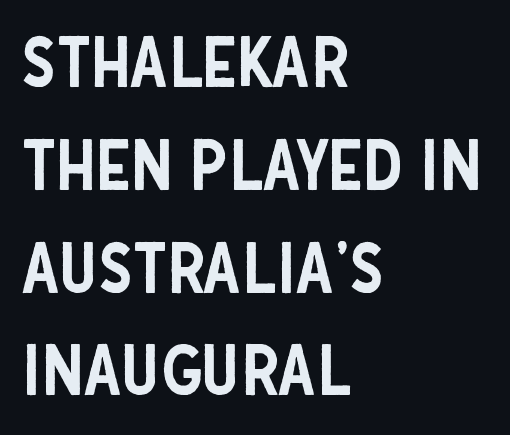
Unlike a traditional serif, this face leaves its strokes unadorned. Layout note: lines flush left. Nope, not italic — everything's standing straight. The rendering uses natural spacing where letterforms have individual widths.
